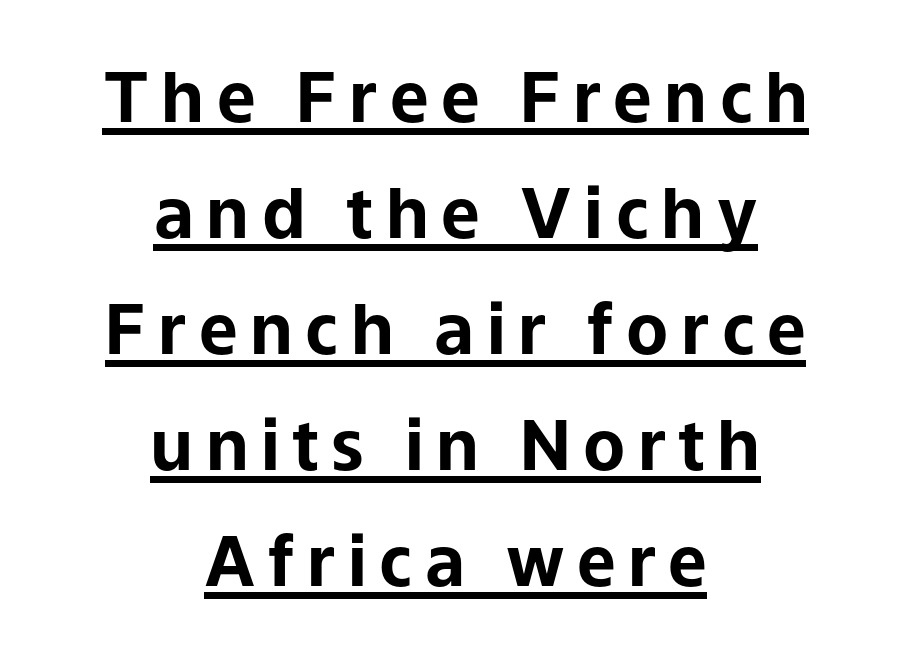
{"serif": "no", "italic": "no", "bold": "yes", "weight": "bold", "width": "normal", "stroke_contrast": "low", "x_height": "medium", "monospaced": "no", "underline": "yes", "align": "center", "line_spacing": "normal", "line_spacing_ratio": 1.68, "glyph_px": 69}
